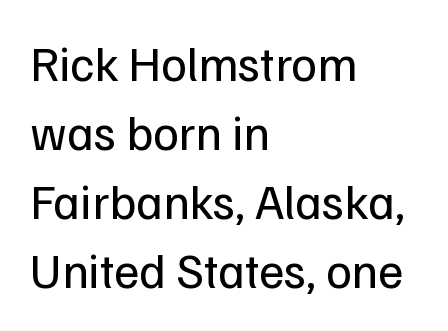
Line starts are locked; line ends wander. One glance says typical: line gaps are just what's usual. Think of a printed novel: that variable character pitch is what you see here. Characters remain perfectly vertical along every line. These glyphs show unthickened strokes, regular width or finer. Each letter's strokes conclude bluntly, with no projecting serifs.
